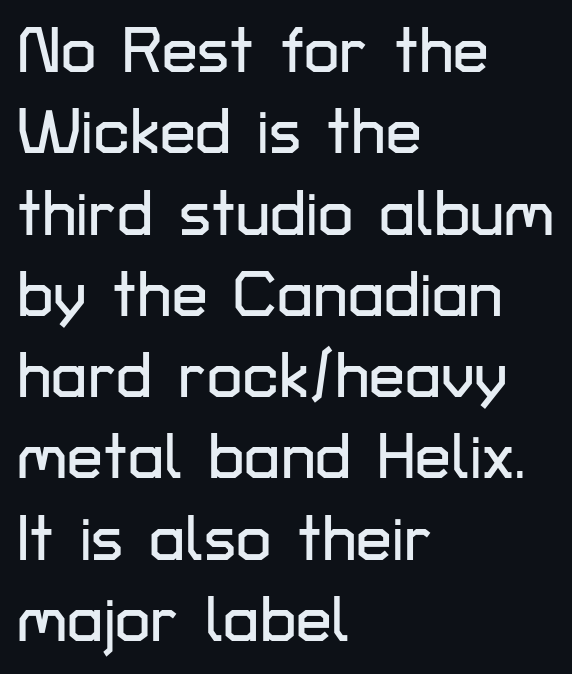
{"serif": "no", "italic": "no", "width": "normal", "stroke_contrast": "low", "x_height": "medium", "monospaced": "no", "underline": "no", "align": "left", "line_spacing": "normal", "line_spacing_ratio": 1.27, "letter_spacing": "normal", "letter_spacing_em": 0.0, "glyph_px": 64}
